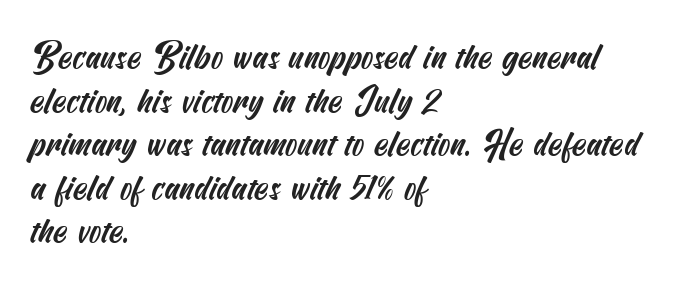
This rendering features lettering with no underline. Unlike a traditional serif, this face leaves its strokes unadorned. Students, note that the glyphs here touch the page at normal intervals. Casual observation: everything's shoved over to the left.
